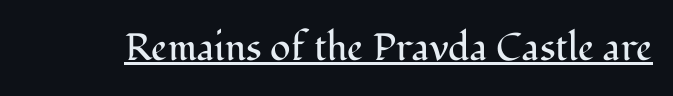
Q: Is the text bold? A: No.
Q: Is the text italic (slanted)? A: No, it is upright.
Q: Is the typeface a serif or a sans-serif typeface? A: Serif.
Q: Is the text underlined? A: Yes.
Q: Is the spacing between letters normal or unusually wide? A: Normal.
Q: Width (condensed, normal, or wide)? A: Normal.
Q: Stroke contrast? A: Medium.
Q: x-height? A: Medium.
Q: Monospaced? A: No.
